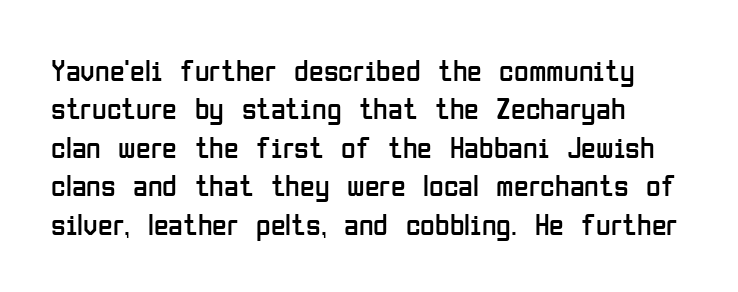
The area under the type is left untouched. Weight class: somewhere from thin through regular. Baseline-to-baseline distance is the conventional proportion of letter height. Does the lettering tilt? It doesn't — this is upright. There is no visible air inserted between adjacent glyphs. Letterform terminals end flat and unadorned throughout the passage.
